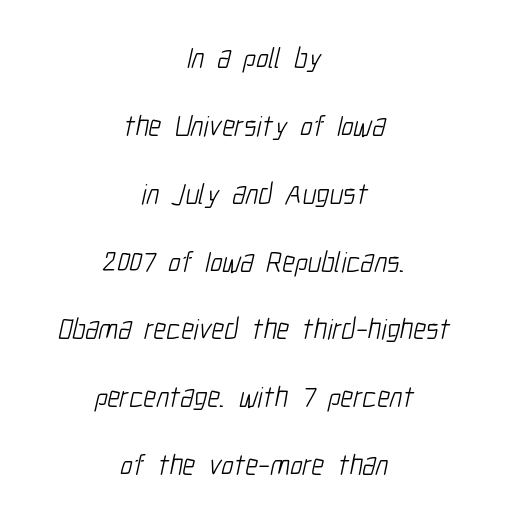
Q: Is the text bold? A: No.
Q: Is the typeface a serif or a sans-serif typeface? A: Sans-serif.
Q: Is the text underlined? A: No.
Q: How is the paragraph aligned? A: Centered.
Q: Is the spacing between letters normal or unusually wide? A: Normal.
Q: Is the spacing between lines tight, normal or loose? A: Loose.
Q: Width (condensed, normal, or wide)? A: Condensed.
Q: Stroke contrast? A: Low.
Q: x-height? A: Medium.
Q: Monospaced? A: No.
